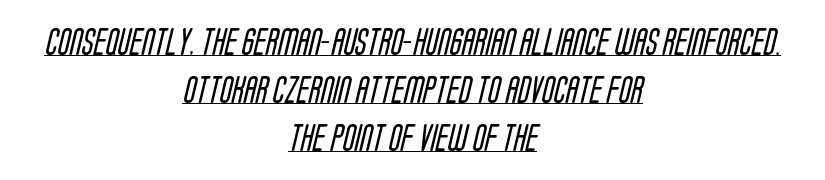
{"serif": "no", "bold": "no", "weight": "regular", "width": "condensed", "stroke_contrast": "low", "x_height": "large", "monospaced": "no", "underline": "yes", "align": "center", "line_spacing_ratio": 1.72, "letter_spacing": "normal", "letter_spacing_em": 0.0, "glyph_px": 28}
